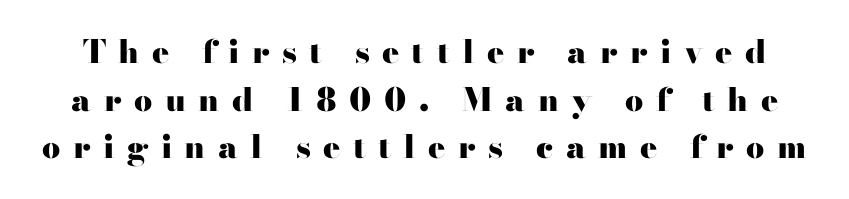
Do the characters align in a grid? No, the font is proportional. It's the straight-up-and-down kind of type. Set as a true bold cut, around the 700 mark. A bare baseline throughout the passage. The letters are spread apart with noticeably loose tracking. The line-height multiplier appears to be the usual default.
